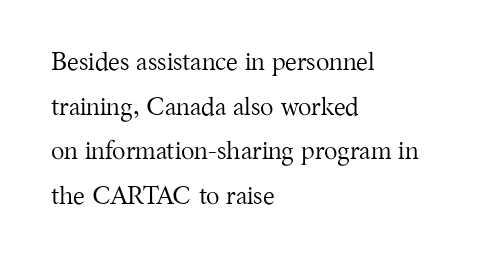
The image shows 25 px text type, upright; set left-aligned, line spacing 1.79x, normal letter spacing, not underlined.
